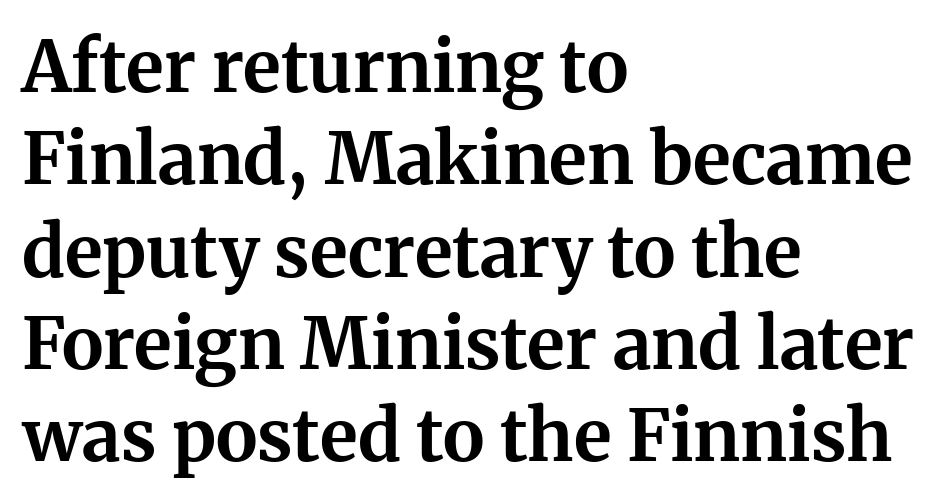
{"serif": "yes", "italic": "no", "bold": "yes", "weight": "bold", "width": "normal", "stroke_contrast": "medium", "x_height": "medium", "monospaced": "no", "underline": "no", "align": "left", "line_spacing": "normal", "line_spacing_ratio": 1.3, "letter_spacing": "normal", "letter_spacing_em": 0.0, "glyph_px": 71}
